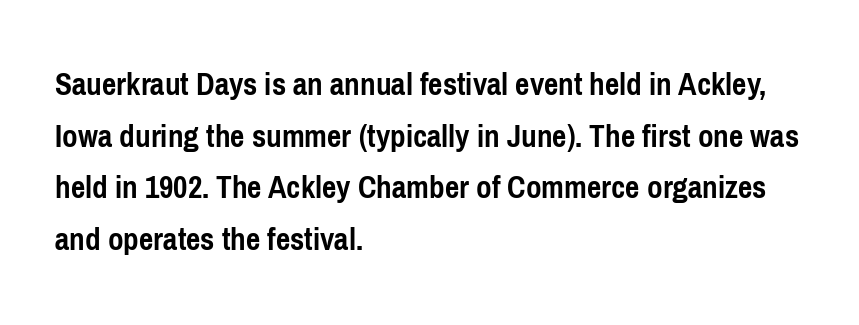
{"serif": "no", "italic": "no", "bold": "yes", "weight": "semibold", "width": "condensed", "stroke_contrast": "low", "x_height": "medium", "monospaced": "no", "underline": "no", "align": "left", "line_spacing": "normal", "line_spacing_ratio": 1.52, "letter_spacing": "normal", "letter_spacing_em": 0.0, "glyph_px": 34}
